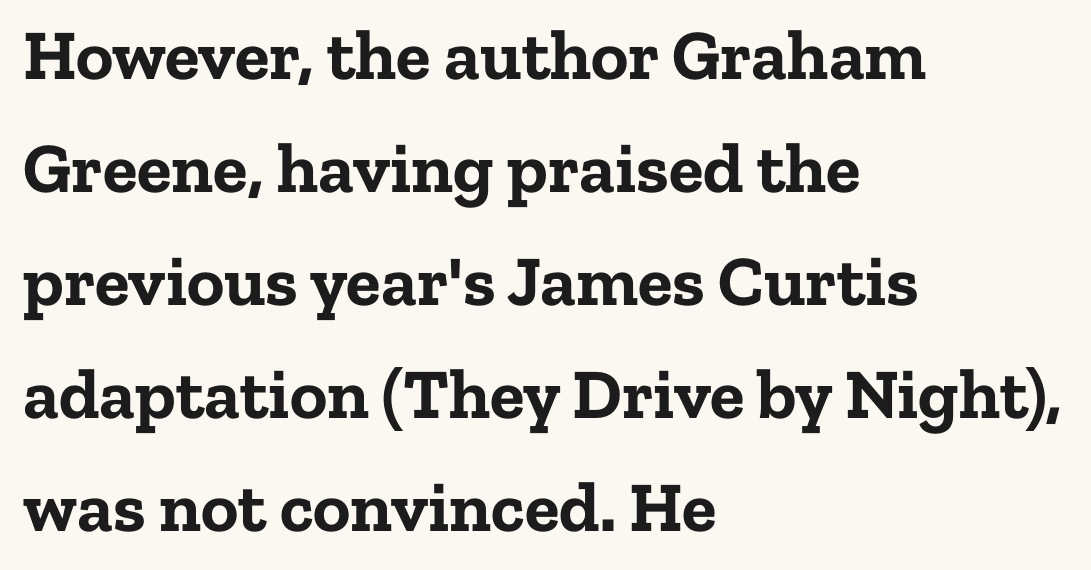
The lines sit at an ordinary, default distance from one another. No extra tracking has been applied to these lines. Look at the bottom of the vertical strokes: they flare into serifs here. Students, this is bold: see how much ink each stroke carries. Proportional: the letters do not fall into vertical columns.
